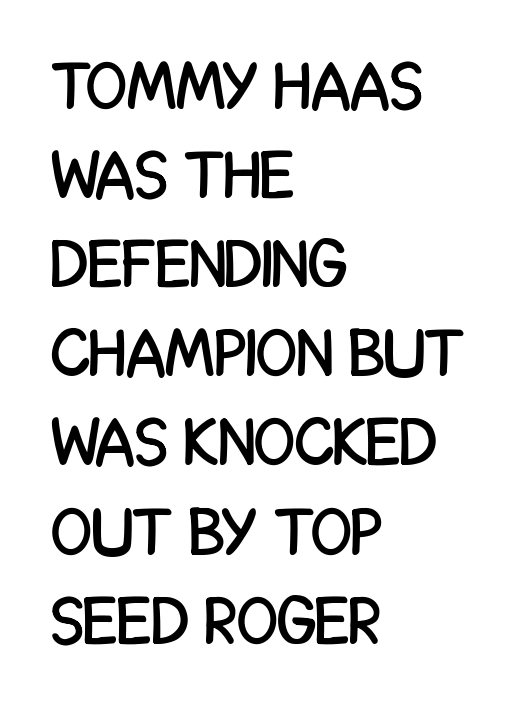
Q: Is the text italic (slanted)? A: No, it is upright.
Q: Is the typeface a serif or a sans-serif typeface? A: Sans-serif.
Q: Is the text underlined? A: No.
Q: How is the paragraph aligned? A: Left-aligned.
Q: Is the spacing between letters normal or unusually wide? A: Normal.
Q: Is the spacing between lines tight, normal or loose? A: Normal.
Q: Width (condensed, normal, or wide)? A: Condensed.
Q: Stroke contrast? A: Low.
Q: x-height? A: Large.
Q: Monospaced? A: No.
